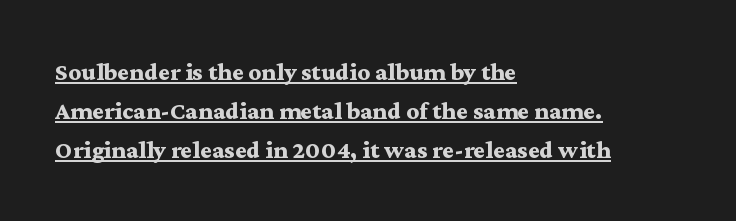
Q: Is the text bold? A: Yes.
Q: Is the text italic (slanted)? A: No, it is upright.
Q: Is the text underlined? A: Yes.
Q: How is the paragraph aligned? A: Left-aligned.
Q: Is the spacing between letters normal or unusually wide? A: Normal.
Q: Is the spacing between lines tight, normal or loose? A: Normal.
